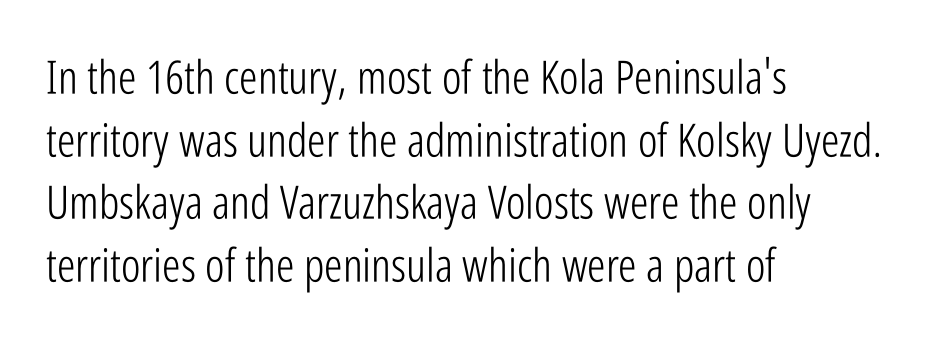
{"serif": "no", "italic": "no", "bold": "no", "weight": "light", "width": "condensed", "stroke_contrast": "low", "x_height": "medium", "monospaced": "no", "underline": "no", "align": "left", "line_spacing": "normal", "line_spacing_ratio": 1.36, "letter_spacing": "normal", "letter_spacing_em": 0.0, "glyph_px": 46}
